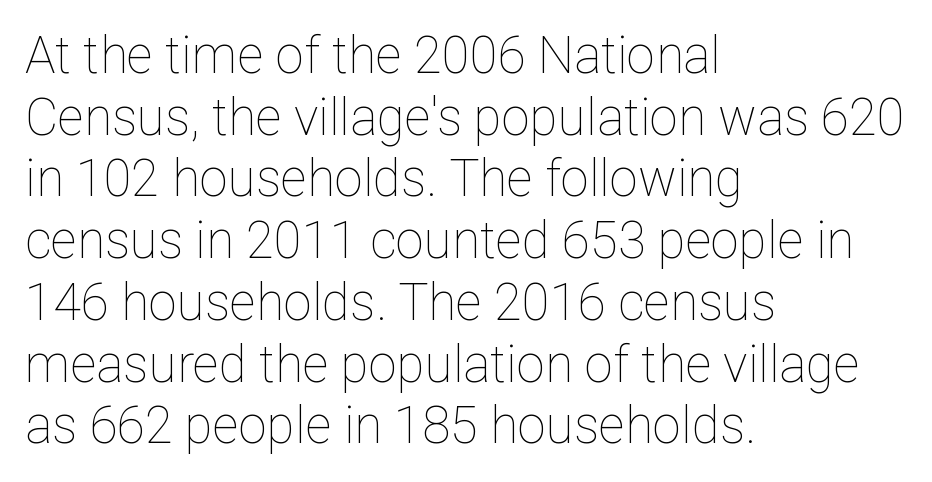
Does the copy run flush right? No — it runs flush left. Vertical stems look standard width or narrower in stroke. The axis of the letterforms is exactly vertical. The zone under the glyphs is completely vacant. Is this a fixed-width face? No — the glyphs have proportional, varying widths. Words appear dense and cohesive because spacing is normal.
